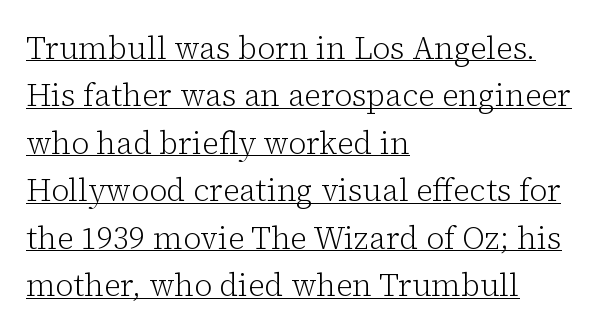
{"serif": "yes", "italic": "no", "bold": "no", "weight": "light", "width": "normal", "stroke_contrast": "low", "x_height": "medium", "monospaced": "no", "underline": "yes", "align": "left", "line_spacing": "normal", "line_spacing_ratio": 1.53, "letter_spacing": "normal", "letter_spacing_em": 0.0, "glyph_px": 31}
